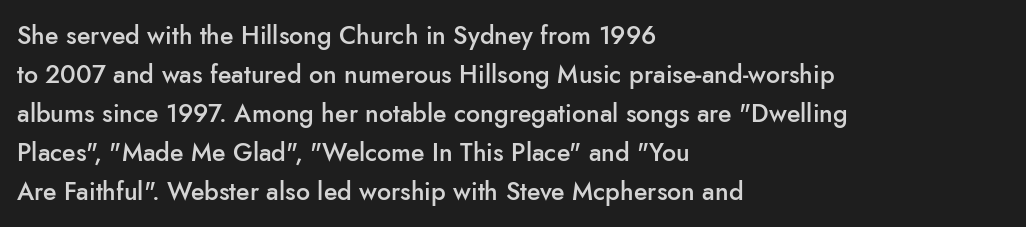
Q: Is the text bold? A: Semi-bold.
Q: Is the text italic (slanted)? A: No, it is upright.
Q: Is the text underlined? A: No.
Q: How is the paragraph aligned? A: Left-aligned.
Q: Is the spacing between letters normal or unusually wide? A: Normal.
Q: Is the spacing between lines tight, normal or loose? A: Normal.
